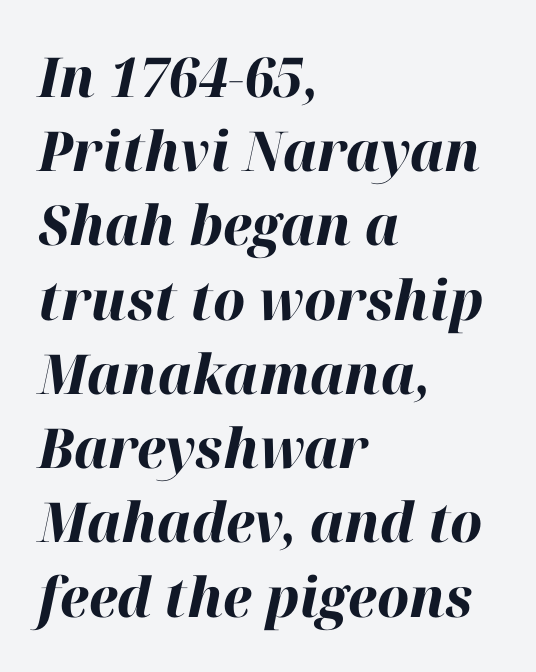
Q: Is the text bold? A: Yes.
Q: Is the text italic (slanted)? A: Yes, it leans right by about 12 degrees.
Q: Is the text underlined? A: No.
Q: How is the paragraph aligned? A: Left-aligned.
Q: Is the spacing between letters normal or unusually wide? A: Normal.
Q: Is the spacing between lines tight, normal or loose? A: Normal.
Q: Width (condensed, normal, or wide)? A: Normal.
Q: Stroke contrast? A: High.
Q: x-height? A: Medium.
Q: Monospaced? A: No.
